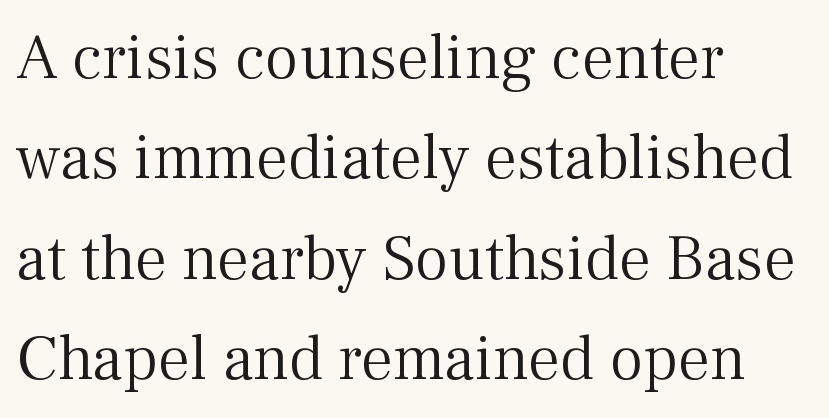
Successive baselines arrive at the customary interval. A serif font was chosen for this passage. No word sits above an underline. Alignment: flush left.
